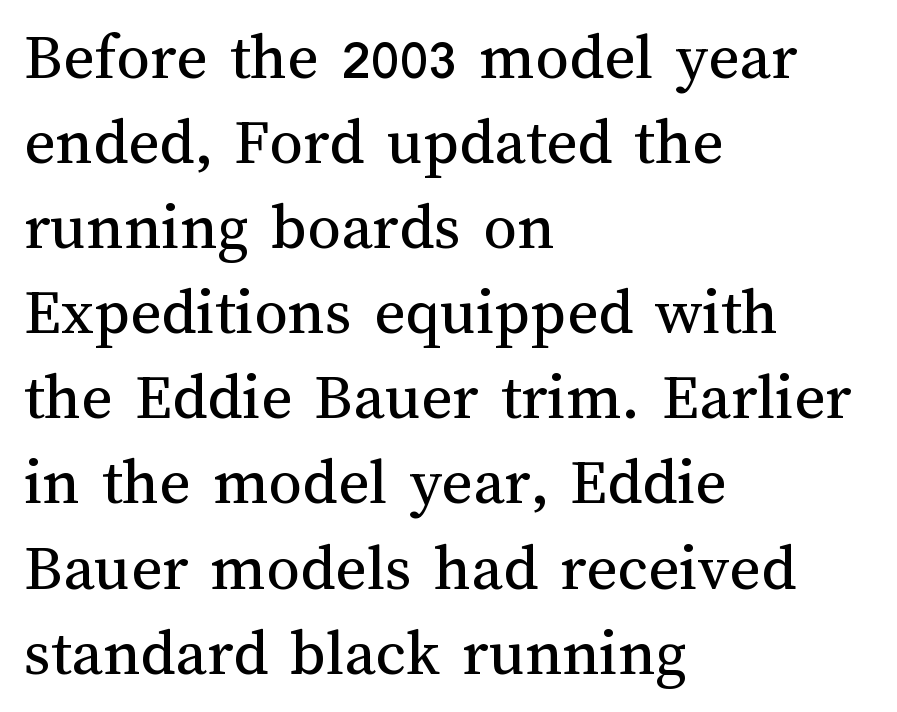
{"italic": "no", "bold": "no", "weight": "regular", "width": "normal", "stroke_contrast": "medium", "x_height": "medium", "monospaced": "no", "underline": "no", "align": "left", "line_spacing": "normal", "line_spacing_ratio": 1.27, "letter_spacing": "normal", "letter_spacing_em": 0.0, "glyph_px": 67}
